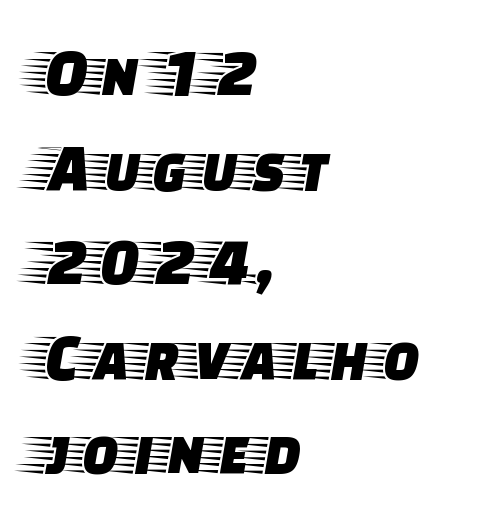
This sample uses plain, unmodified letter spacing. A student would call this left alignment; a typographer would say flush left, rag right. Decoration check: the copy has no underline. This rendering employs a face with finishing strokes, i.e., a serif.
